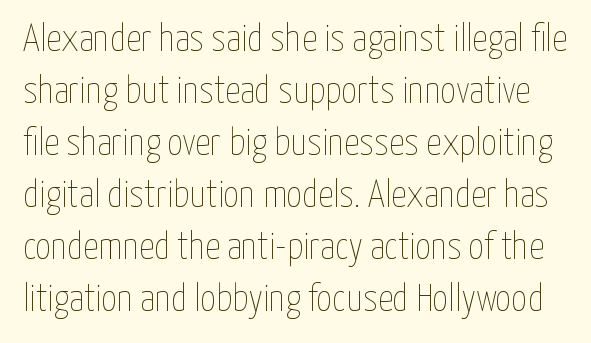
The image shows 38 px thin, condensed type, upright; set normal line spacing (1.37x), normal letter spacing, not underlined; low stroke contrast and a medium x-height.
